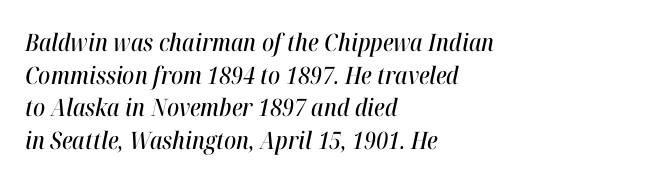
Q: Is the text italic (slanted)? A: Yes, it leans right by about 12 degrees.
Q: Is the text underlined? A: No.
Q: How is the paragraph aligned? A: Left-aligned.
Q: Is the spacing between letters normal or unusually wide? A: Normal.
Q: Is the spacing between lines tight, normal or loose? A: Normal.
